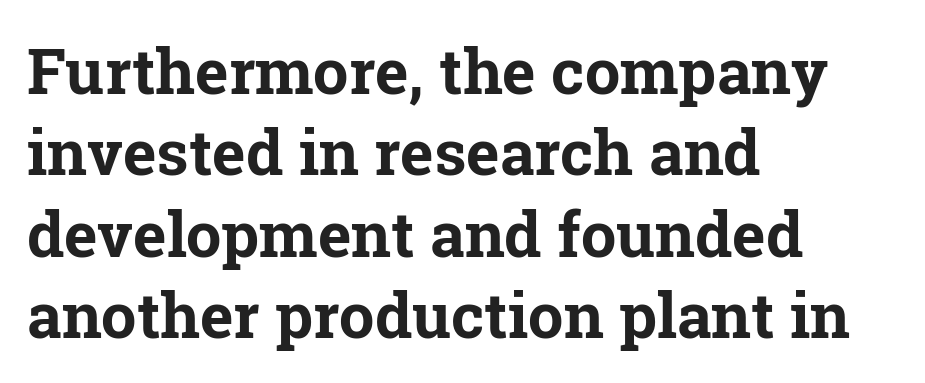
The letters carry serifs — small finishing strokes at the ends of their stems. Posture: vertical. Is the type bold? Yes — the strokes are clearly thick and heavy. Visually the block forms a straight wall on the left and a jagged coastline on the right. Here the designer chose a conventional face with non-uniform glyph widths.
